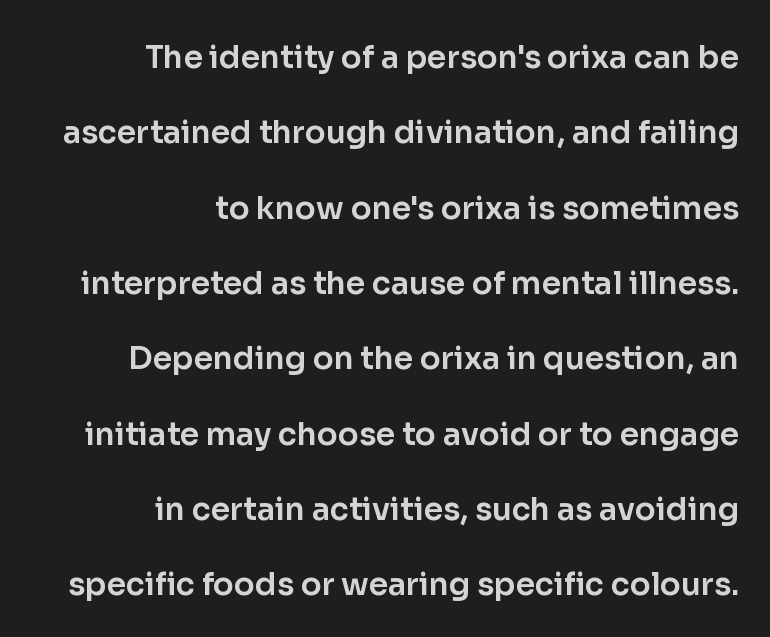
Q: Is the text italic (slanted)? A: No, it is upright.
Q: Is the typeface a serif or a sans-serif typeface? A: Sans-serif.
Q: Is the text underlined? A: No.
Q: How is the paragraph aligned? A: Right-aligned.
Q: Is the spacing between letters normal or unusually wide? A: Normal.
Q: Is the spacing between lines tight, normal or loose? A: Loose.
Q: Width (condensed, normal, or wide)? A: Normal.
Q: Stroke contrast? A: Low.
Q: x-height? A: Medium.
Q: Monospaced? A: No.
